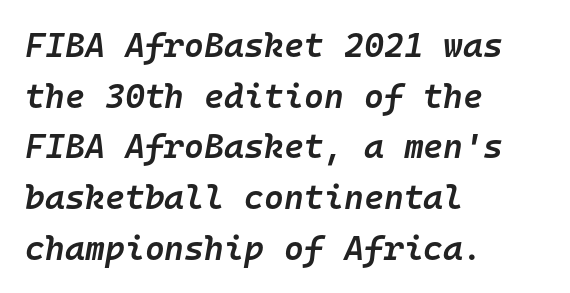
Q: Is the text bold? A: Semi-bold.
Q: Is the text italic (slanted)? A: Yes, it leans right by about 10 degrees.
Q: Is the text underlined? A: No.
Q: How is the paragraph aligned? A: Left-aligned.
Q: Is the spacing between letters normal or unusually wide? A: Normal.
Q: Is the spacing between lines tight, normal or loose? A: Normal.
Q: Width (condensed, normal, or wide)? A: Normal.
Q: Stroke contrast? A: Low.
Q: x-height? A: Medium.
Q: Monospaced? A: Yes.
